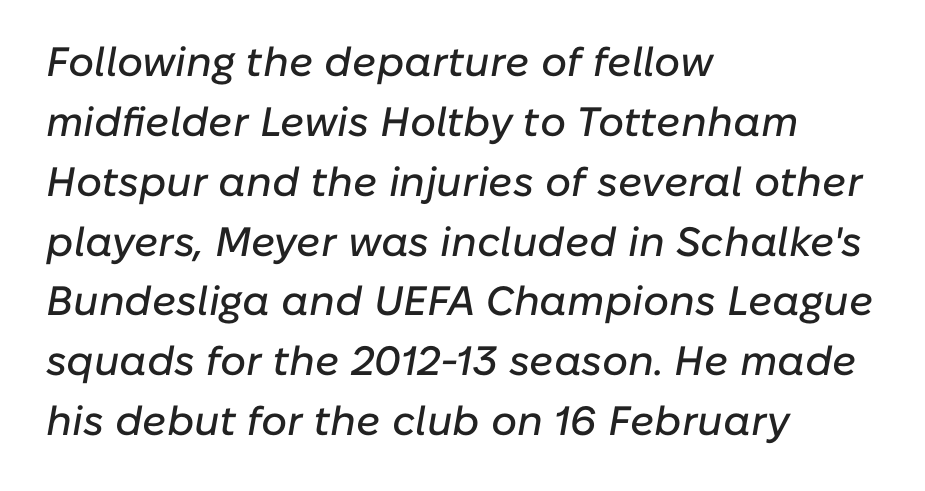
Q: Is the text italic (slanted)? A: Yes, it leans right by about 10 degrees.
Q: Is the text underlined? A: No.
Q: How is the paragraph aligned? A: Left-aligned.
Q: Is the spacing between letters normal or unusually wide? A: Normal.
Q: Is the spacing between lines tight, normal or loose? A: Normal.
Q: Width (condensed, normal, or wide)? A: Normal.
Q: Stroke contrast? A: Low.
Q: x-height? A: Medium.
Q: Monospaced? A: No.
